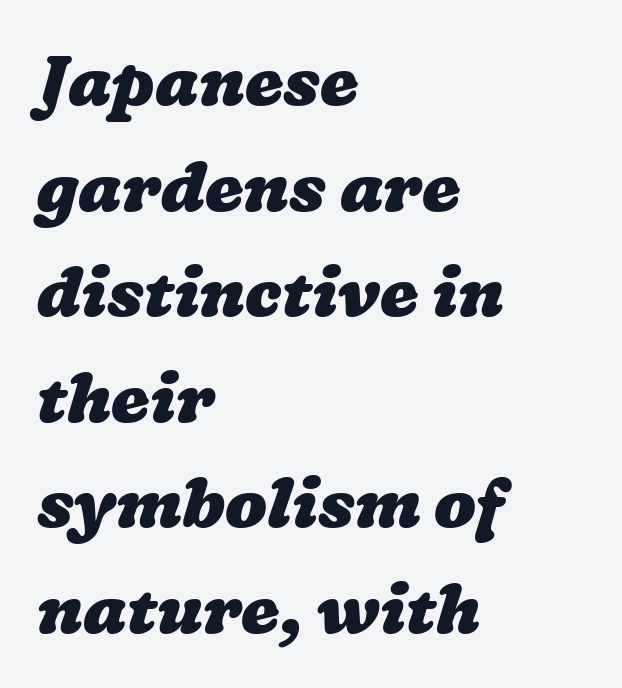
The image shows 69 px heavy, wide type; set left-aligned, normal line spacing (1.53x), normal letter spacing, not underlined; low stroke contrast and a medium x-height.
